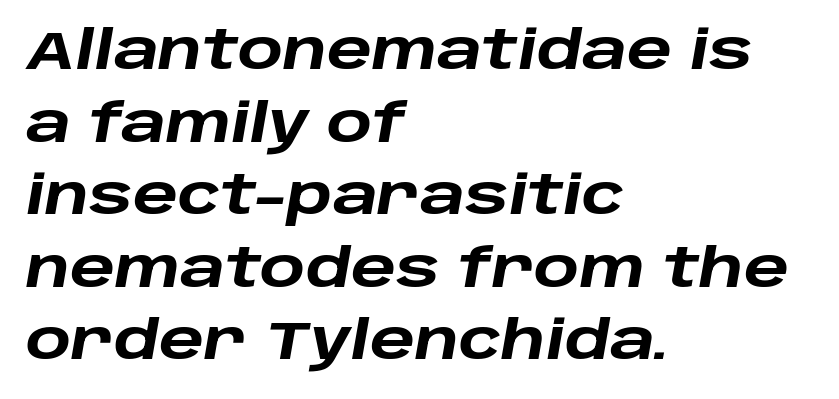
{"italic": "yes", "lean": "right", "slant_degrees": 10, "bold": "yes", "weight": "heavy", "width": "wide", "stroke_contrast": "low", "x_height": "large", "monospaced": "no", "underline": "no", "align": "left", "line_spacing": "normal", "line_spacing_ratio": 1.37, "letter_spacing": "normal", "letter_spacing_em": 0.0, "glyph_px": 53}
